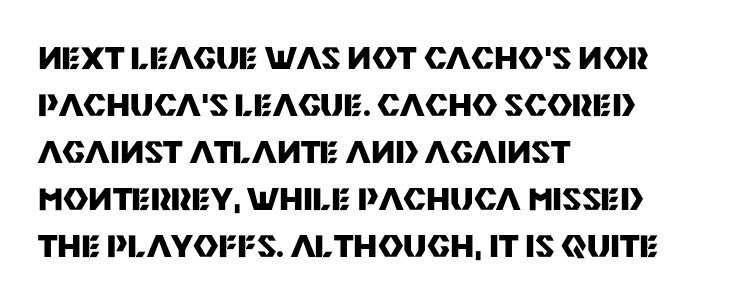
Q: Is the text bold? A: Yes.
Q: Is the text italic (slanted)? A: No, it is upright.
Q: Is the typeface a serif or a sans-serif typeface? A: Sans-serif.
Q: Is the text underlined? A: No.
Q: How is the paragraph aligned? A: Left-aligned.
Q: Is the spacing between letters normal or unusually wide? A: Normal.
Q: Is the spacing between lines tight, normal or loose? A: Normal.
Q: Width (condensed, normal, or wide)? A: Normal.
Q: Stroke contrast? A: Medium.
Q: x-height? A: Large.
Q: Monospaced? A: No.
